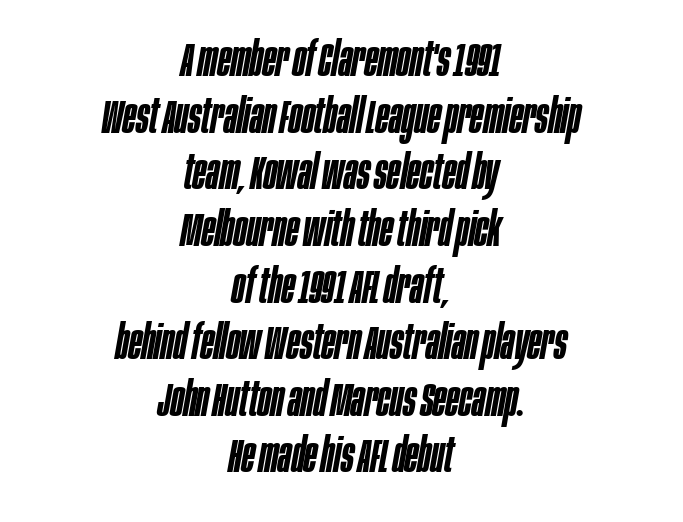
Q: Is the text bold? A: Semi-bold.
Q: Is the text italic (slanted)? A: Yes, it leans right by about 10 degrees.
Q: Is the text underlined? A: No.
Q: How is the paragraph aligned? A: Centered.
Q: Is the spacing between letters normal or unusually wide? A: Normal.
Q: Width (condensed, normal, or wide)? A: Condensed.
Q: Stroke contrast? A: Low.
Q: x-height? A: Large.
Q: Monospaced? A: No.
